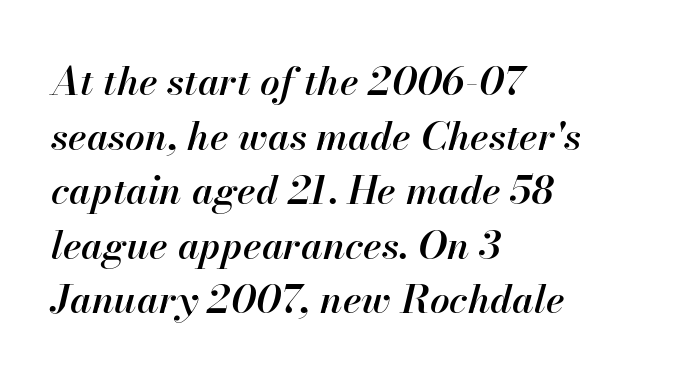
These lines are set flush left with a ragged right edge. The passage shown is typed in a proportional face where columns would drift. The foot of each line stays bare and open. Does extra space separate the letters? No, they use regular spacing. The lettering tilts uniformly, giving the passage an italic look.
